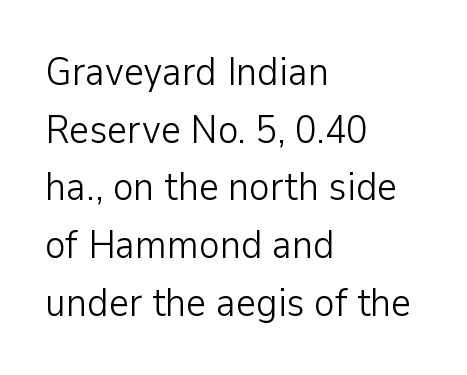
The image shows 39 px light sans-serif type, upright; set left-aligned, normal line spacing (1.48x), normal letter spacing, not underlined; low stroke contrast and a medium x-height.
